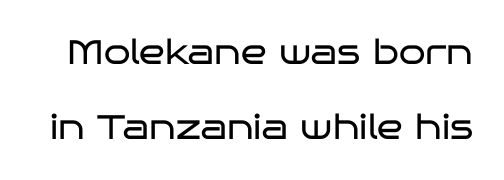
Vertical spacing — loose. These lines were composed using upright roman letters. This rendering leaves character spacing at its baseline value. Proportional: the letters do not fall into vertical columns. Decoration check: the copy has no underline.
